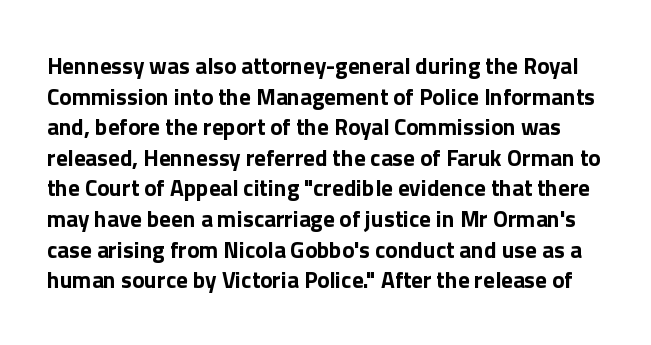
The image shows 23 px bold type, upright; set normal line spacing (1.33x), normal letter spacing, not underlined.
